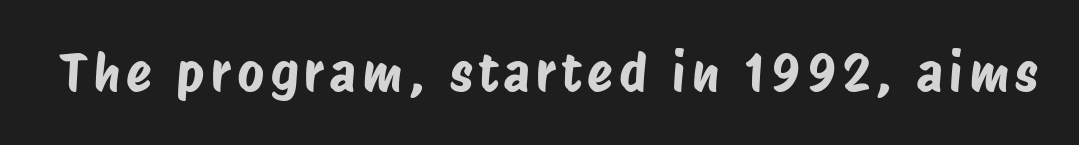
Q: Is the typeface a serif or a sans-serif typeface? A: Sans-serif.
Q: Is the text underlined? A: No.
Q: Width (condensed, normal, or wide)? A: Condensed.
Q: Stroke contrast? A: Low.
Q: x-height? A: Large.
Q: Monospaced? A: No.
